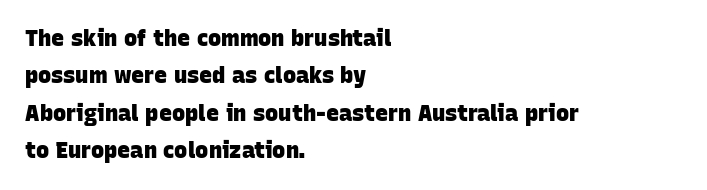
{"bold": "yes", "underline": "no", "align": "left", "line_spacing": "normal", "line_spacing_ratio": 1.7, "letter_spacing": "normal", "letter_spacing_em": 0.0, "glyph_px": 22}
